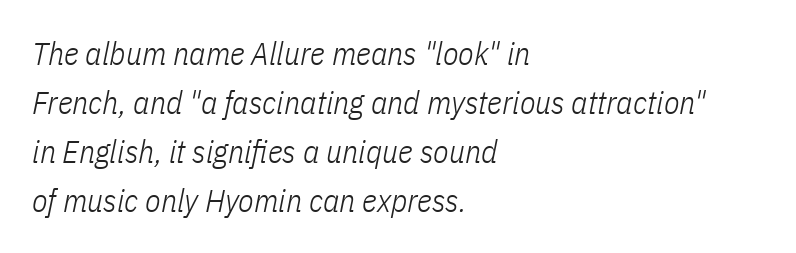
The image shows 32 px light, condensed type, italic (leaning right); set left-aligned, normal line spacing (1.53x), normal letter spacing, not underlined; low stroke contrast and a medium x-height.
